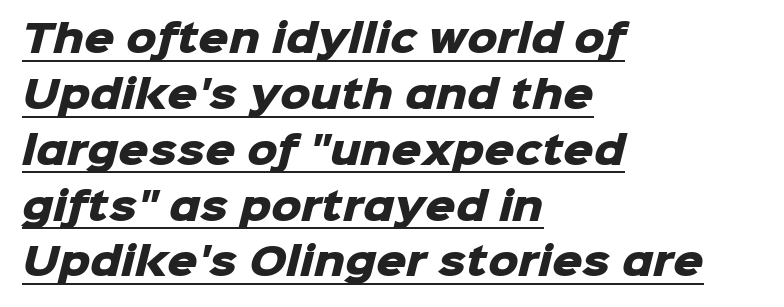
Q: Is the text bold? A: Yes.
Q: Is the typeface a serif or a sans-serif typeface? A: Sans-serif.
Q: Is the text underlined? A: Yes.
Q: How is the paragraph aligned? A: Left-aligned.
Q: Is the spacing between letters normal or unusually wide? A: Normal.
Q: Is the spacing between lines tight, normal or loose? A: Normal.
Q: Width (condensed, normal, or wide)? A: Normal.
Q: Stroke contrast? A: Low.
Q: x-height? A: Medium.
Q: Monospaced? A: No.
